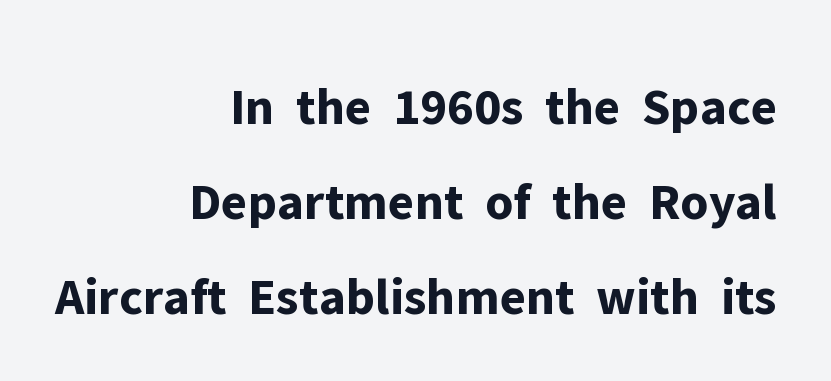
Looks like regular typesetting: each glyph gets only the width it needs. What stands out about the letter spacing? Nothing — it is the standard amount. A clean baseline with only descenders dipping below it. Horizontal alignment here is rightward, an uncommon choice for prose. Vertical strokes here are truly vertical. The type family on display is of the sans-serif kind.
